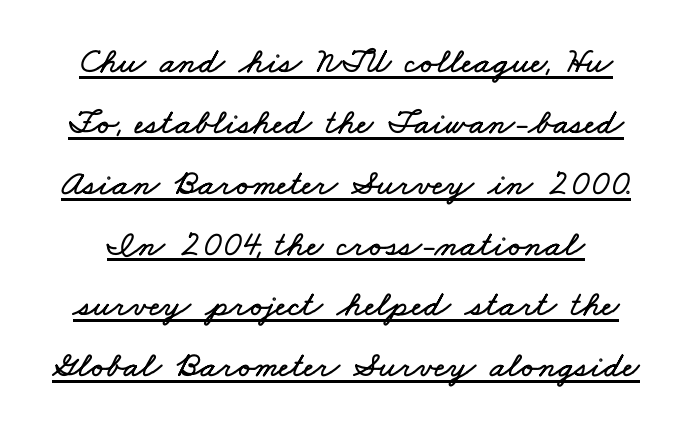
{"width": "wide", "stroke_contrast": "low", "x_height": "small", "monospaced": "no", "underline": "yes", "line_spacing": "normal", "line_spacing_ratio": 1.69, "letter_spacing": "normal", "letter_spacing_em": 0.0, "glyph_px": 36}
